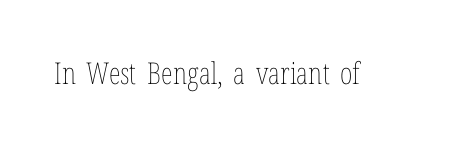
Q: Is the text bold? A: No.
Q: Is the text italic (slanted)? A: No, it is upright.
Q: Is the text underlined? A: No.
Q: Is the spacing between letters normal or unusually wide? A: Normal.
Q: Width (condensed, normal, or wide)? A: Condensed.
Q: Stroke contrast? A: Low.
Q: x-height? A: Medium.
Q: Monospaced? A: No.
